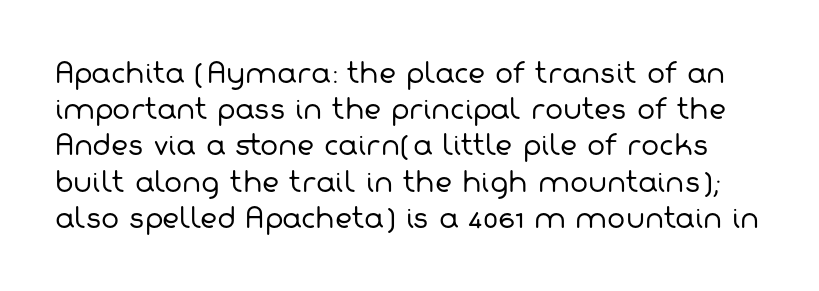
The image shows 27 px text type; set normal line spacing (1.34x), normal letter spacing, not underlined.
